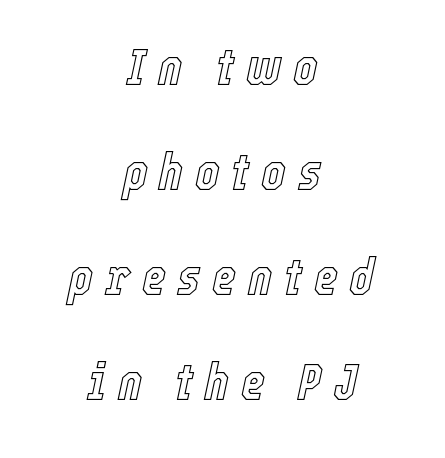
Q: Is the text italic (slanted)? A: Yes, it leans right by about 12 degrees.
Q: Is the text underlined? A: No.
Q: How is the paragraph aligned? A: Centered.
Q: Is the spacing between letters normal or unusually wide? A: Unusually wide.
Q: Is the spacing between lines tight, normal or loose? A: Loose.
Q: Width (condensed, normal, or wide)? A: Condensed.
Q: x-height? A: Medium.
Q: Monospaced? A: No.
